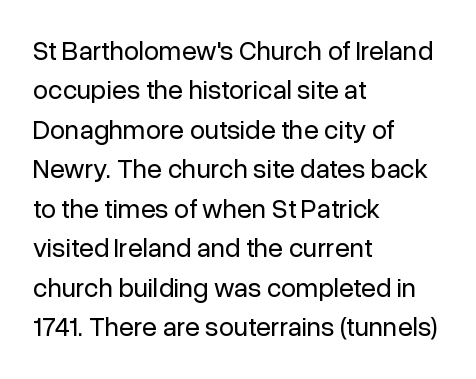
Q: Is the text bold? A: No.
Q: Is the text italic (slanted)? A: No, it is upright.
Q: Is the text underlined? A: No.
Q: How is the paragraph aligned? A: Left-aligned.
Q: Is the spacing between letters normal or unusually wide? A: Normal.
Q: Is the spacing between lines tight, normal or loose? A: Normal.
